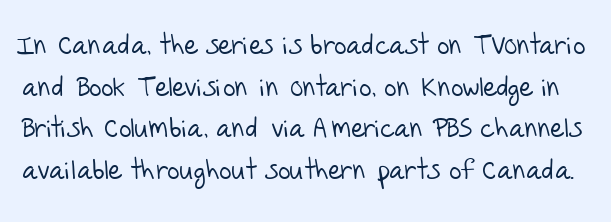
{"bold": "no", "underline": "no", "line_spacing": "normal", "line_spacing_ratio": 1.54, "letter_spacing": "normal", "letter_spacing_em": 0.0, "glyph_px": 27}
